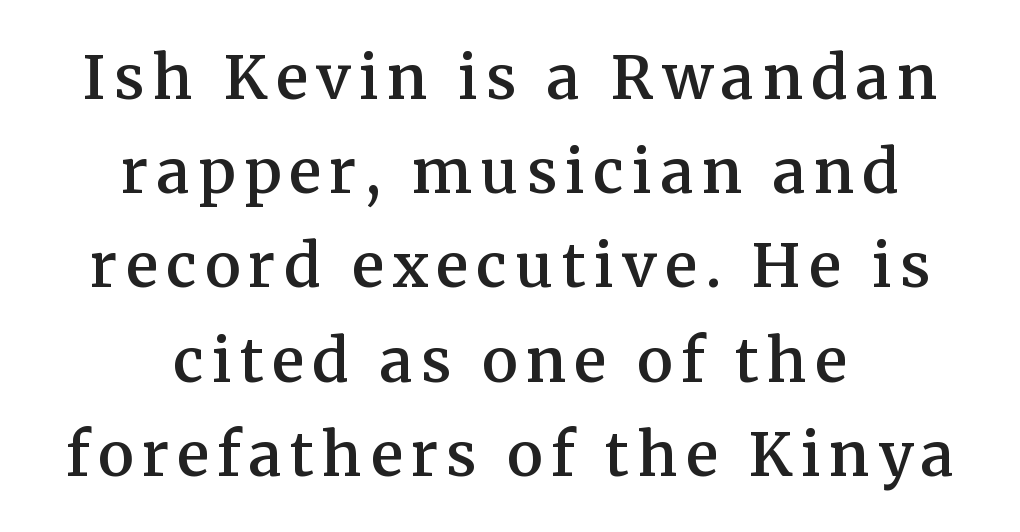
Q: Is the text bold? A: Semi-bold.
Q: Is the text italic (slanted)? A: No, it is upright.
Q: Is the typeface a serif or a sans-serif typeface? A: Serif.
Q: Is the text underlined? A: No.
Q: How is the paragraph aligned? A: Centered.
Q: Is the spacing between lines tight, normal or loose? A: Normal.
Q: Width (condensed, normal, or wide)? A: Normal.
Q: Stroke contrast? A: Medium.
Q: x-height? A: Medium.
Q: Monospaced? A: No.
